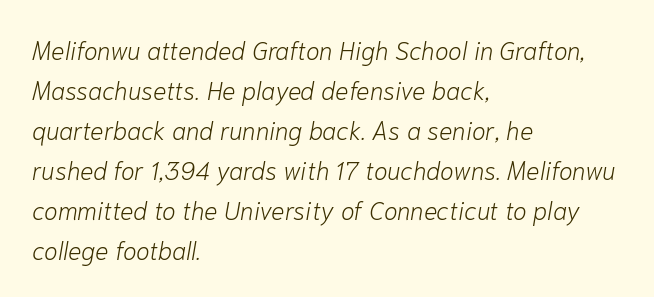
A classic flush-left, rag-right setting is used for this passage. The rows are spaced the way most documents space them. Compared with ordinary roman type, these characters are visibly tilted. Only glyphs here, with clear space below each row. What stands out about the letter spacing? Nothing — it is the standard amount.
